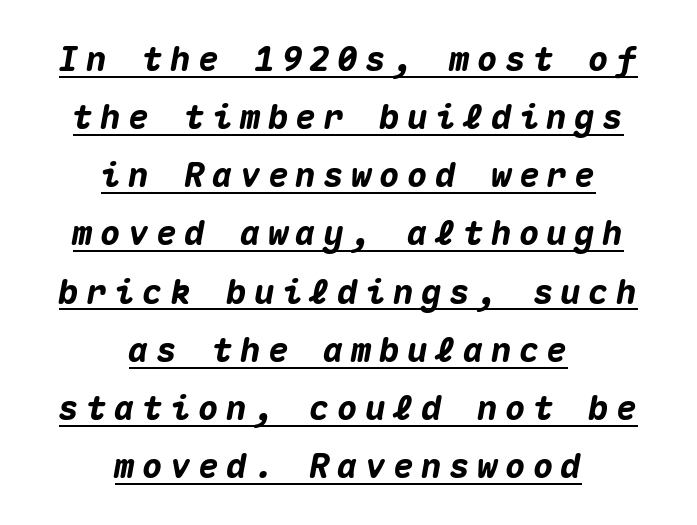
The rendering uses a bold face; every stroke is thick and dark. Slant detected: the letters are inclined. These characters rest on top of a visible drawn line. The face used here is rendered with a markedly widened letterfit. Note the uniform advance width — an 'i' takes as much space as an 'm'.
